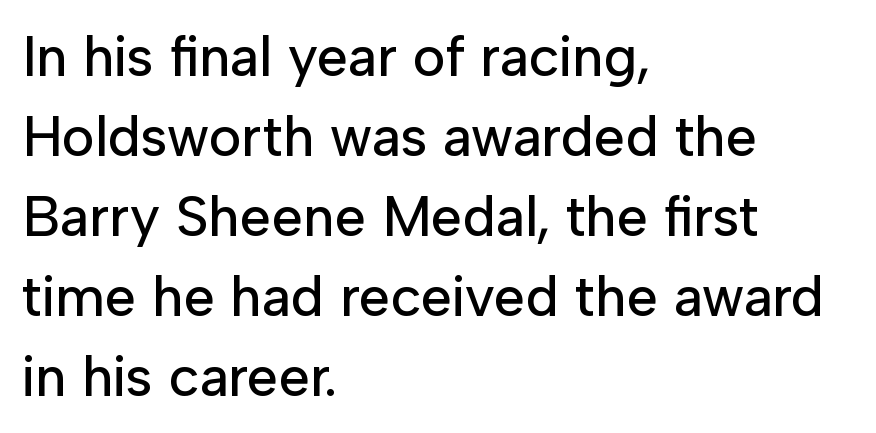
Type without underlining. Short note: letters normally spaced. The block of text has a typical density, with ordinary space between rows. This sample has the flowing, uneven cadence of proportional lettering.
